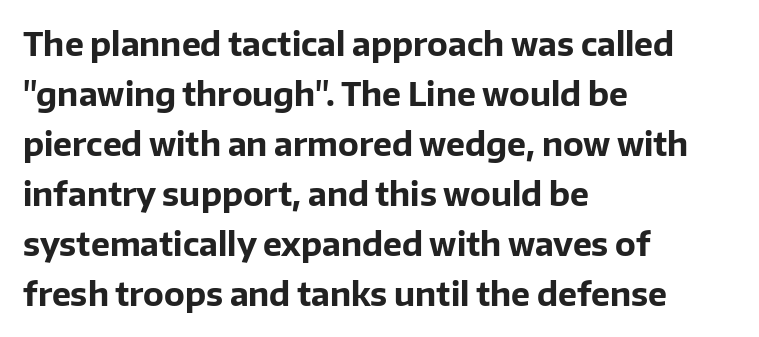
The image shows 32 px bold sans-serif type, upright; set left-aligned, normal line spacing (1.56x), normal letter spacing, not underlined; low stroke contrast and a medium x-height.
